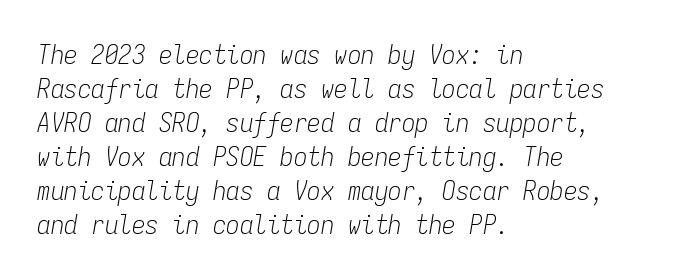
These lines sit exactly where default settings would place them. No word sits above an underline. The strokes are not fattened; the text isn't bold. Does extra space separate the letters? No, they use regular spacing.
